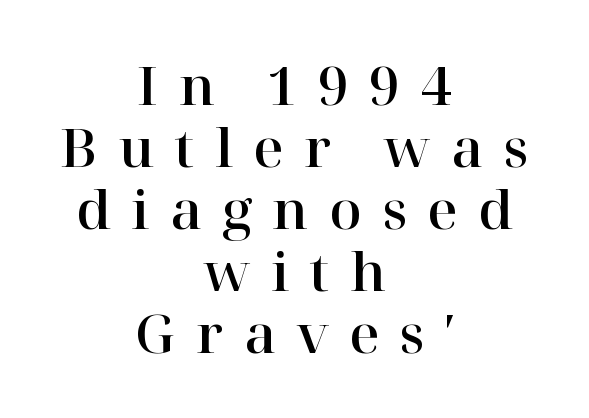
{"serif": "yes", "italic": "no", "width": "normal", "stroke_contrast": "high", "x_height": "medium", "monospaced": "no", "underline": "no", "align": "center", "line_spacing_ratio": 1.17, "letter_spacing": "wide", "letter_spacing_em": 0.38, "glyph_px": 53}
